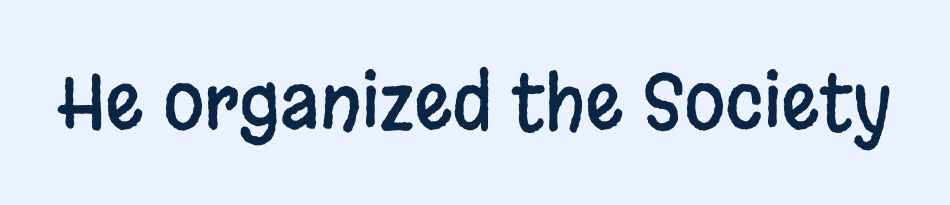
{"serif": "no", "italic": "no", "width": "condensed", "stroke_contrast": "low", "x_height": "large", "monospaced": "no", "underline": "no", "letter_spacing": "normal", "letter_spacing_em": 0.0, "glyph_px": 75}
